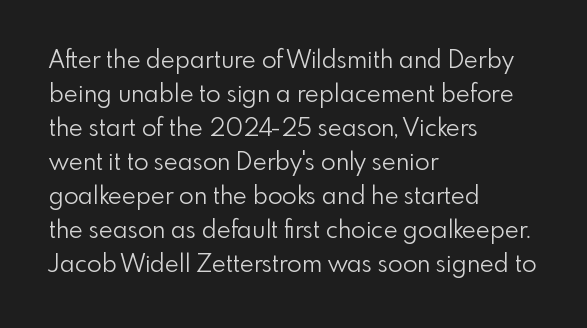
The image shows 24 px text type, upright; set left-aligned, normal line spacing (1.42x), normal letter spacing, not underlined.
